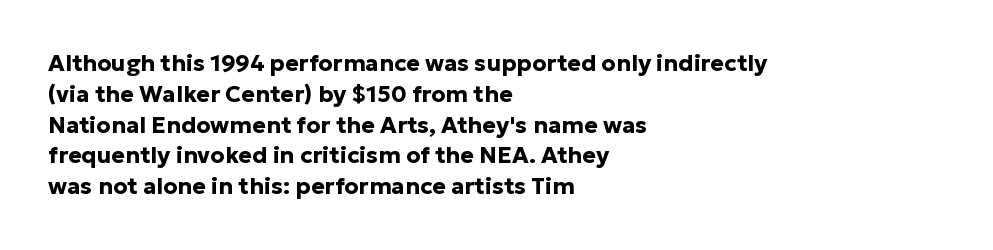
The image shows 23 px bold type, upright; set left-aligned, normal line spacing (1.34x), normal letter spacing, not underlined.
